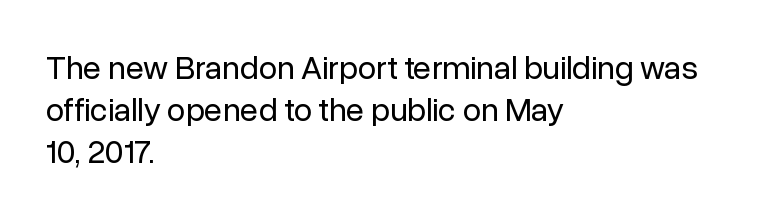
The image shows 33 px regular-weight sans-serif type, upright; set left-aligned, normal line spacing (1.28x), normal letter spacing, not underlined; low stroke contrast and a medium x-height.
